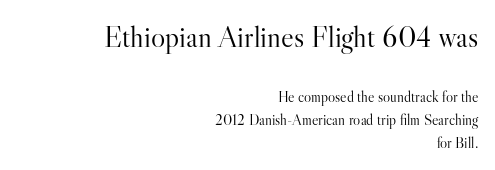
The text was rendered using a seriffed face with decorative stroke endings. In terms of leading, this rendering sits right in the middle. Stroke thickness stays within the range of a standard reading face or lighter. Caption: upper text group enlarged, lower text group reduced. These lines are rendered in a variable-pitch font.
